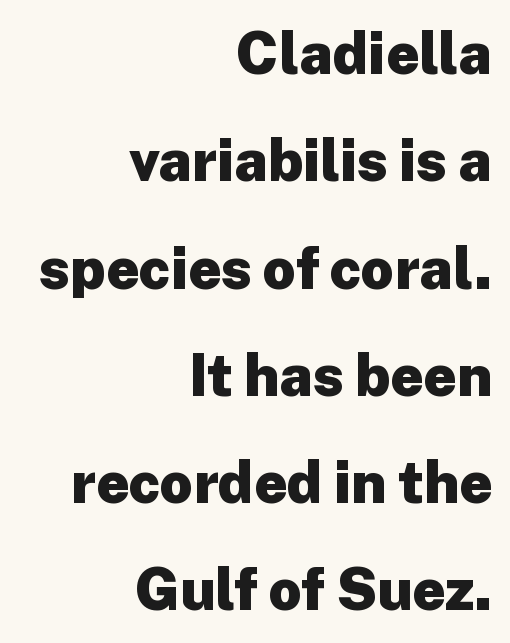
{"serif": "no", "italic": "no", "bold": "yes", "weight": "heavy", "width": "normal", "stroke_contrast": "low", "x_height": "medium", "monospaced": "no", "underline": "no", "align": "right", "line_spacing_ratio": 1.85, "letter_spacing": "normal", "letter_spacing_em": 0.0, "glyph_px": 58}
